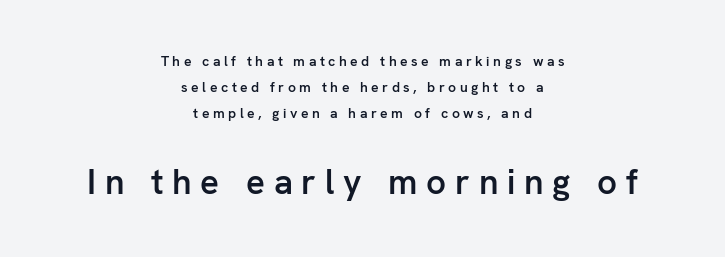
Unlike a traditional serif, this face leaves its strokes unadorned. Note the varied advance widths — an 'i' is clearly narrower than an 'm'. The typesetting leans somewhat heavy: a semibold. The lines in this sample share a center point and differ in where they start and stop. How are the letters spaced? Widely, with obvious added tracking.
